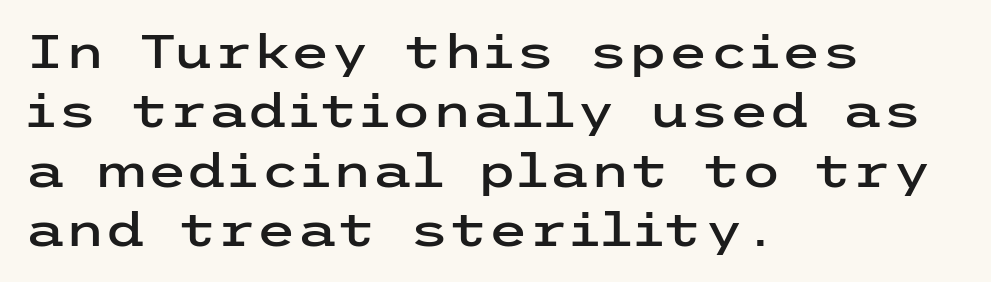
Q: Is the text italic (slanted)? A: No, it is upright.
Q: Is the typeface a serif or a sans-serif typeface? A: Sans-serif.
Q: Is the text underlined? A: No.
Q: How is the paragraph aligned? A: Left-aligned.
Q: Is the spacing between letters normal or unusually wide? A: Normal.
Q: Is the spacing between lines tight, normal or loose? A: Normal.
Q: Width (condensed, normal, or wide)? A: Wide.
Q: Stroke contrast? A: Low.
Q: x-height? A: Medium.
